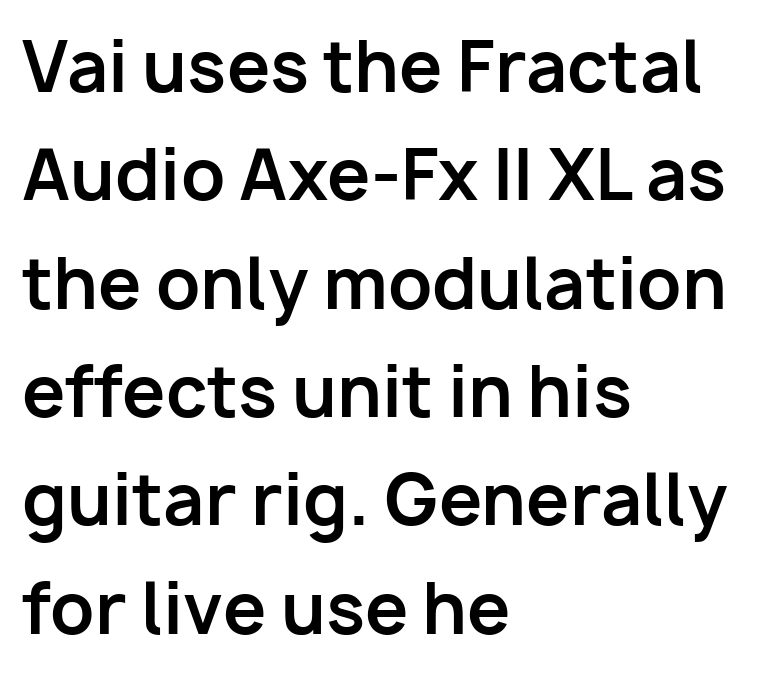
A typesetter would mark this as roman, not italic. A classic flush-left, rag-right setting is used for this passage. Vertical spacing — default. Nothing unusual about the tracking: characters are spaced as the font intends. The rendering uses natural spacing where letterforms have individual widths.
